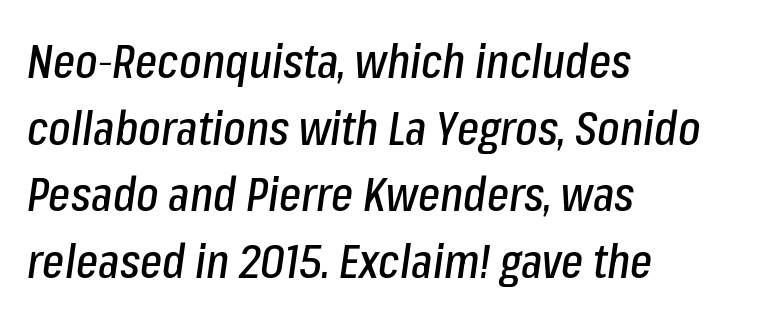
{"italic": "yes", "lean": "right", "slant_degrees": 8, "width": "condensed", "stroke_contrast": "low", "x_height": "medium", "monospaced": "no", "underline": "no", "align": "left", "line_spacing": "normal", "line_spacing_ratio": 1.42, "letter_spacing": "normal", "letter_spacing_em": 0.0, "glyph_px": 47}
